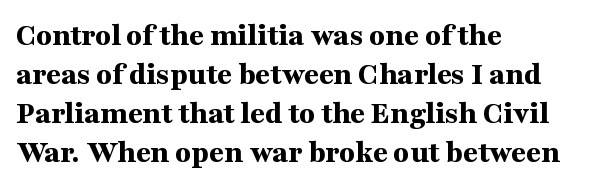
{"serif": "yes", "italic": "no", "bold": "yes", "weight": "bold", "width": "wide", "stroke_contrast": "medium", "x_height": "medium", "monospaced": "no", "underline": "no", "align": "left", "line_spacing_ratio": 1.22, "letter_spacing": "normal", "letter_spacing_em": 0.0, "glyph_px": 32}
